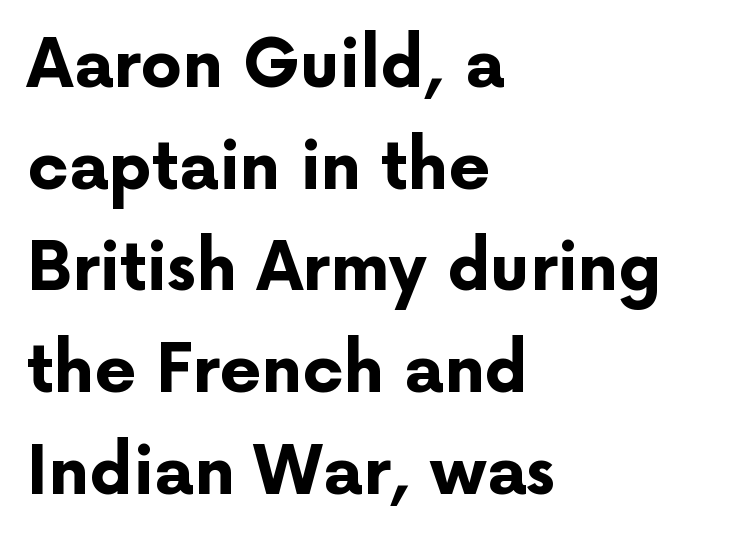
{"serif": "no", "italic": "no", "bold": "yes", "weight": "bold", "width": "normal", "stroke_contrast": "low", "x_height": "medium", "monospaced": "no", "underline": "no", "align": "left", "line_spacing": "normal", "line_spacing_ratio": 1.54, "letter_spacing": "normal", "letter_spacing_em": 0.0, "glyph_px": 66}
